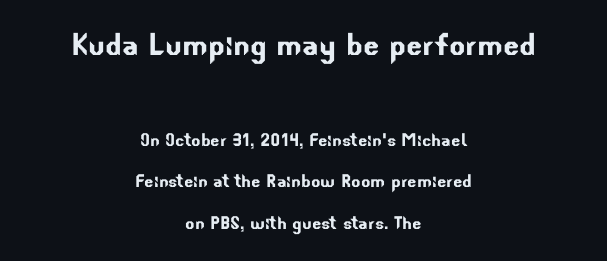
The image shows 38 px sans-serif type; set centered, loose line spacing (1.9x), normal letter spacing, not underlined; the first (top) block is 1.73x larger; low stroke contrast and a small x-height.
